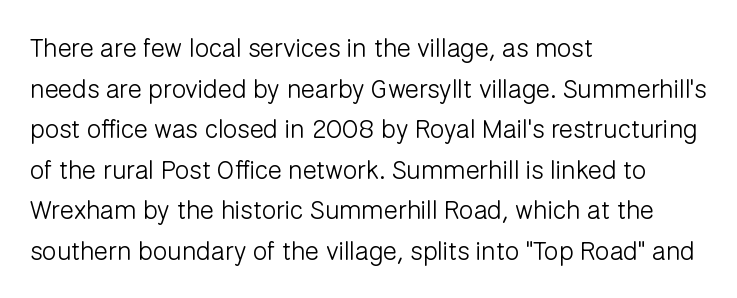
{"italic": "no", "bold": "no", "underline": "no", "align": "left", "line_spacing": "normal", "line_spacing_ratio": 1.56, "letter_spacing": "normal", "letter_spacing_em": 0.0, "glyph_px": 26}
